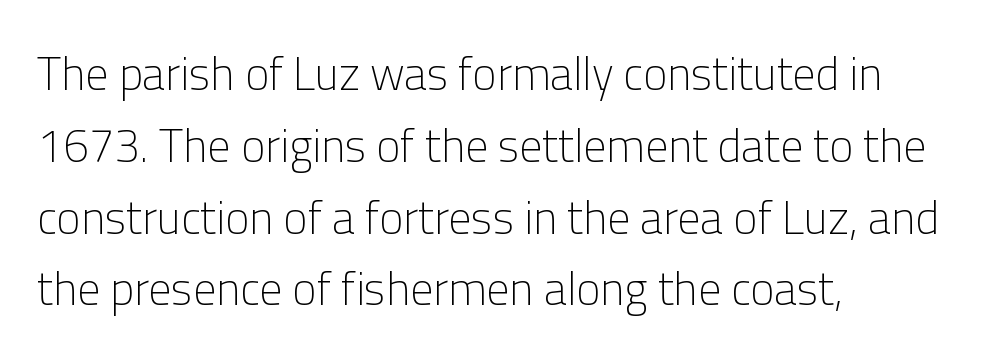
Q: Is the text bold? A: No.
Q: Is the text italic (slanted)? A: No, it is upright.
Q: Is the typeface a serif or a sans-serif typeface? A: Sans-serif.
Q: Is the text underlined? A: No.
Q: How is the paragraph aligned? A: Left-aligned.
Q: Is the spacing between letters normal or unusually wide? A: Normal.
Q: Is the spacing between lines tight, normal or loose? A: Normal.
Q: Width (condensed, normal, or wide)? A: Normal.
Q: Stroke contrast? A: Low.
Q: x-height? A: Medium.
Q: Monospaced? A: No.
